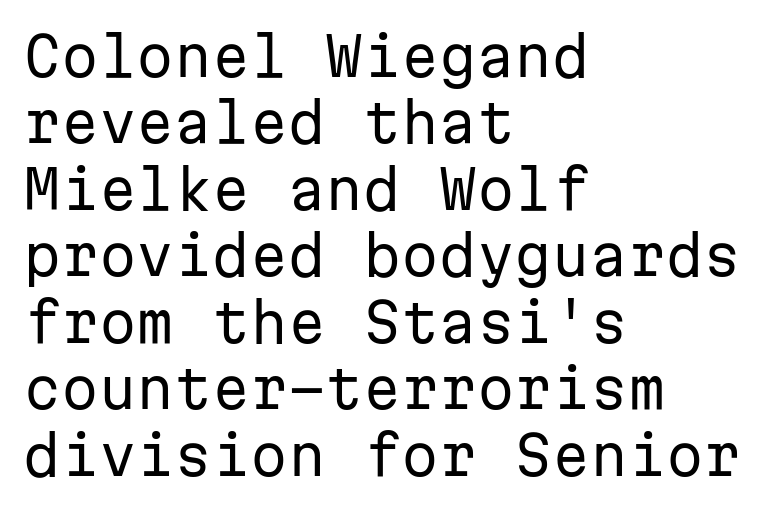
Q: Is the text bold? A: No.
Q: Is the text italic (slanted)? A: No, it is upright.
Q: Is the typeface a serif or a sans-serif typeface? A: Sans-serif.
Q: Is the text underlined? A: No.
Q: How is the paragraph aligned? A: Left-aligned.
Q: Is the spacing between letters normal or unusually wide? A: Normal.
Q: Width (condensed, normal, or wide)? A: Normal.
Q: Stroke contrast? A: Low.
Q: x-height? A: Medium.
Q: Monospaced? A: Yes.
